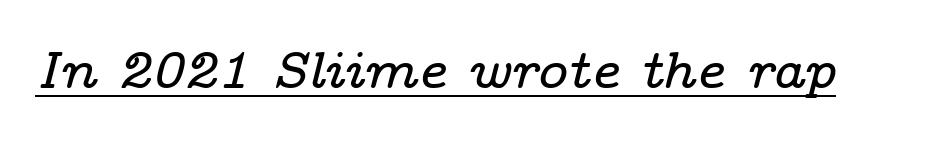
{"serif": "yes", "italic": "yes", "lean": "right", "slant_degrees": 14, "width": "wide", "stroke_contrast": "low", "x_height": "medium", "monospaced": "no", "underline": "yes", "letter_spacing": "normal", "letter_spacing_em": 0.0, "glyph_px": 52}
